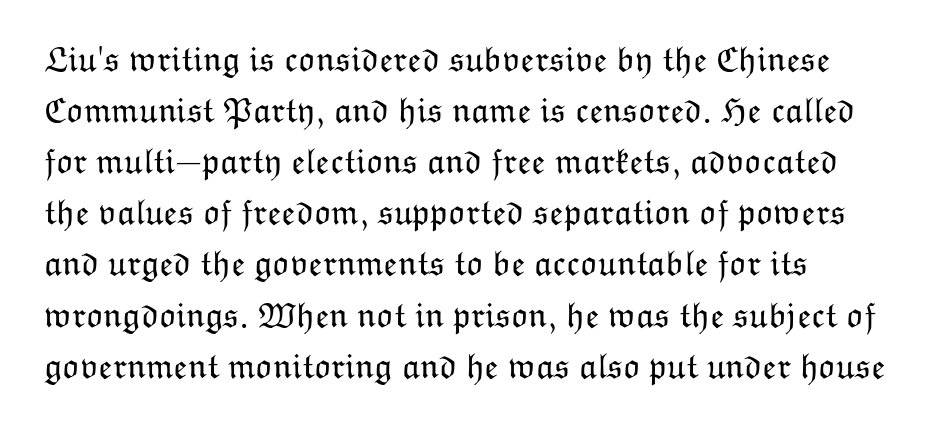
Upright lettering throughout. Compared with typical paragraphs, the rows here are spaced about the same. Words float on clear page, feet unadorned. Character widths vary here, with narrow letters taking less room than wide ones. Heaviness? Minimal to ordinary, like unemphasized prose. The passage shown has conventional tracking throughout.
